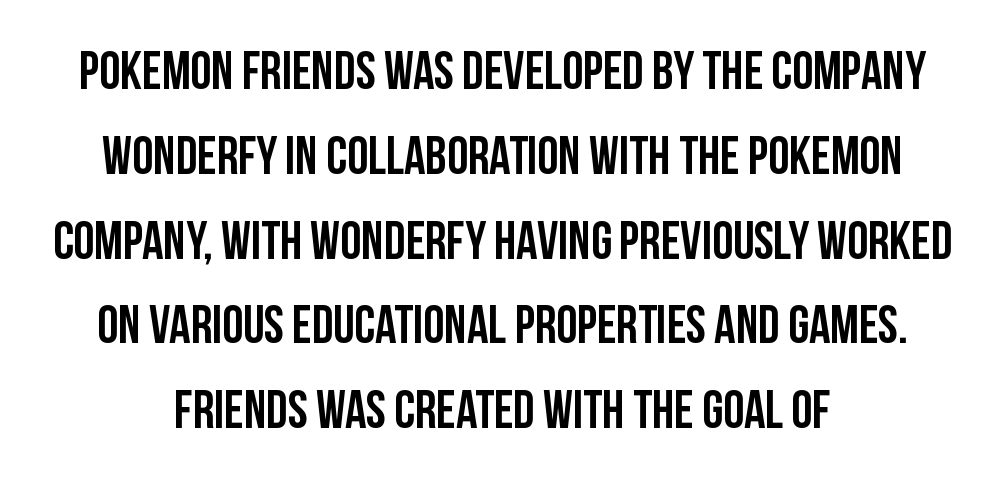
The image shows 53 px semibold, condensed sans-serif type, upright; set centered, normal line spacing (1.6x), normal letter spacing, not underlined; low stroke contrast and a large x-height.
